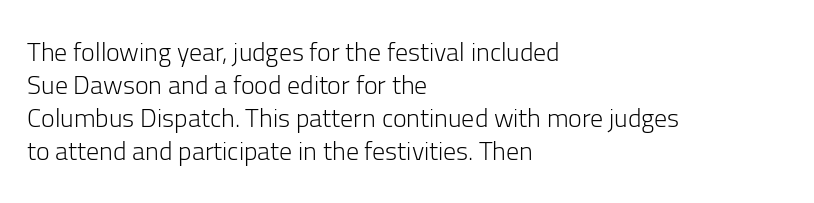
The image shows 26 px text type, upright; set left-aligned, normal line spacing (1.27x), normal letter spacing, not underlined.
